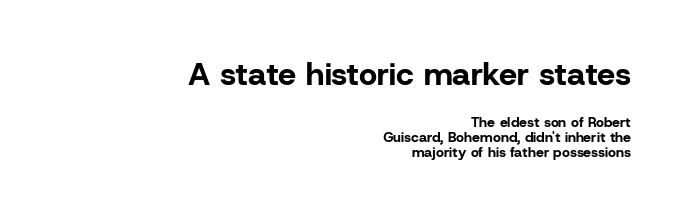
Q: Is the text bold? A: Yes.
Q: Is the text italic (slanted)? A: No, it is upright.
Q: Is the typeface a serif or a sans-serif typeface? A: Sans-serif.
Q: Is the text underlined? A: No.
Q: How is the paragraph aligned? A: Right-aligned.
Q: Is the spacing between letters normal or unusually wide? A: Normal.
Q: Is the spacing between lines tight, normal or loose? A: Tight.
Q: Which block of text is set in a larger size, the first (top) or the second (bottom)? A: The first (top) one.
Q: Width (condensed, normal, or wide)? A: Normal.
Q: Stroke contrast? A: Low.
Q: x-height? A: Medium.
Q: Monospaced? A: No.
